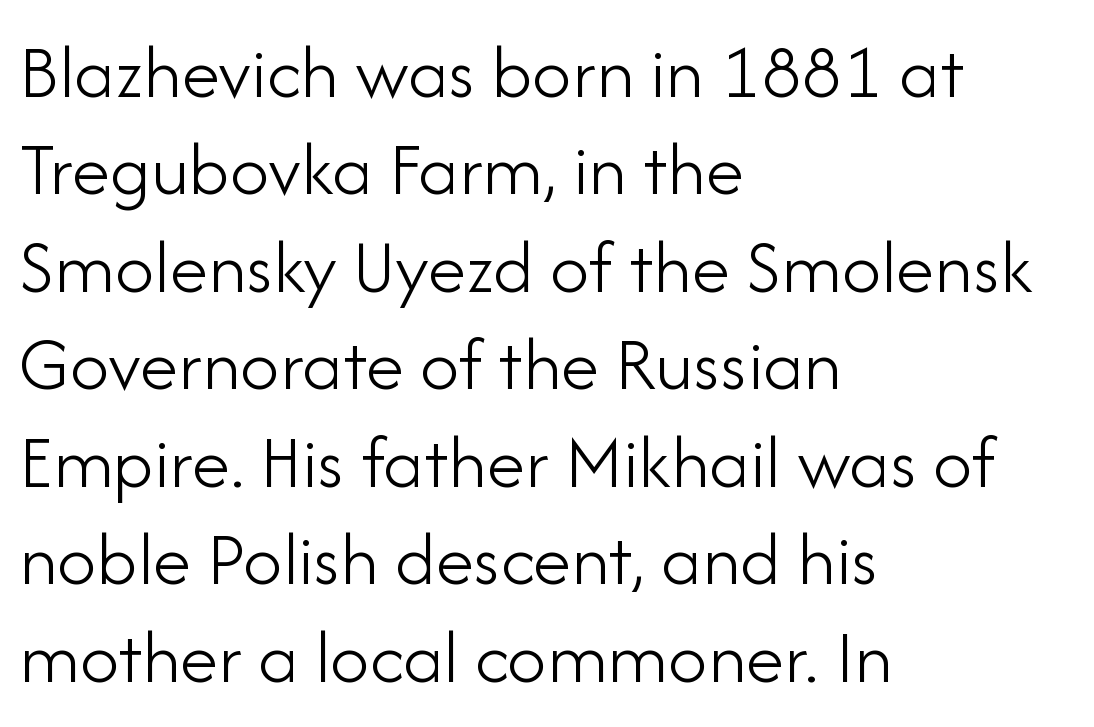
This sample is left-justified, so line endings fall wherever the words run out. The letters stand straight up with perfectly vertical stems. Glyph-to-glyph distance matches everyday printed text. The gap between lines stays unmarked.
